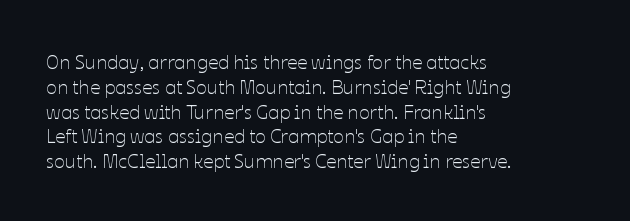
Q: Is the text bold? A: No.
Q: Is the text italic (slanted)? A: No, it is upright.
Q: Is the text underlined? A: No.
Q: How is the paragraph aligned? A: Left-aligned.
Q: Is the spacing between letters normal or unusually wide? A: Normal.
